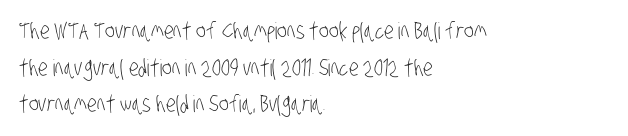
Q: Is the text bold? A: No.
Q: Is the text underlined? A: No.
Q: How is the paragraph aligned? A: Left-aligned.
Q: Is the spacing between letters normal or unusually wide? A: Normal.
Q: Is the spacing between lines tight, normal or loose? A: Normal.
